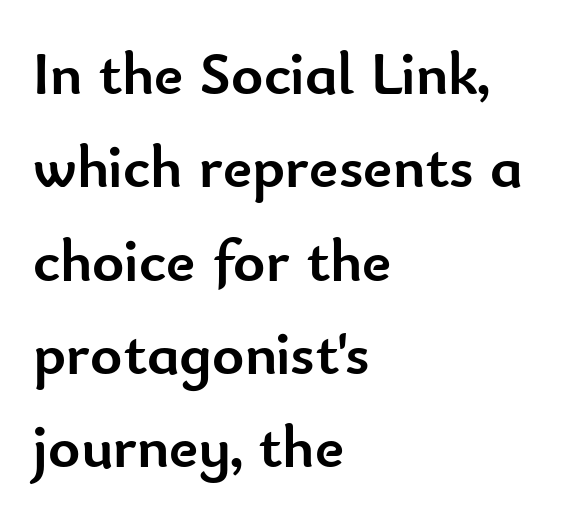
Q: Is the text bold? A: Yes.
Q: Is the text italic (slanted)? A: No, it is upright.
Q: Is the typeface a serif or a sans-serif typeface? A: Sans-serif.
Q: Is the text underlined? A: No.
Q: How is the paragraph aligned? A: Left-aligned.
Q: Is the spacing between letters normal or unusually wide? A: Normal.
Q: Is the spacing between lines tight, normal or loose? A: Normal.
Q: Width (condensed, normal, or wide)? A: Normal.
Q: Stroke contrast? A: Low.
Q: x-height? A: Small.
Q: Monospaced? A: No.
